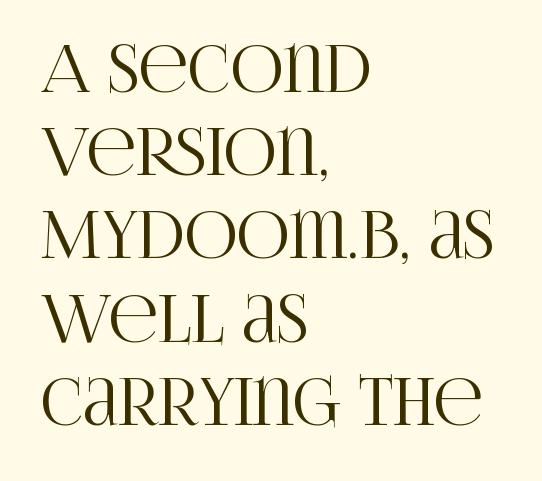
{"serif": "yes", "italic": "no", "width": "condensed", "stroke_contrast": "high", "x_height": "large", "monospaced": "no", "underline": "no", "align": "left", "line_spacing": "normal", "line_spacing_ratio": 1.28, "letter_spacing": "normal", "letter_spacing_em": 0.0, "glyph_px": 65}
